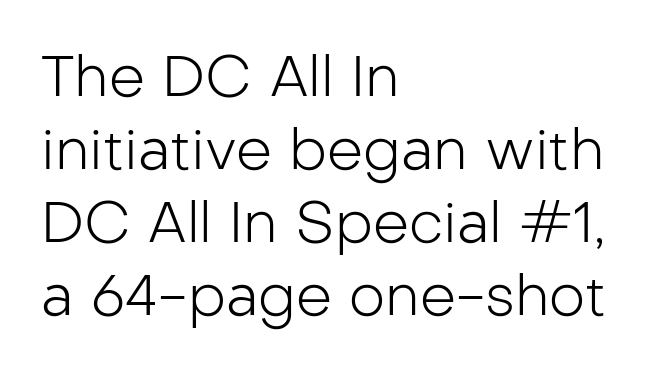
The image shows 57 px light sans-serif type, upright; set left-aligned, normal line spacing (1.28x), normal letter spacing, not underlined; low stroke contrast and a medium x-height.
